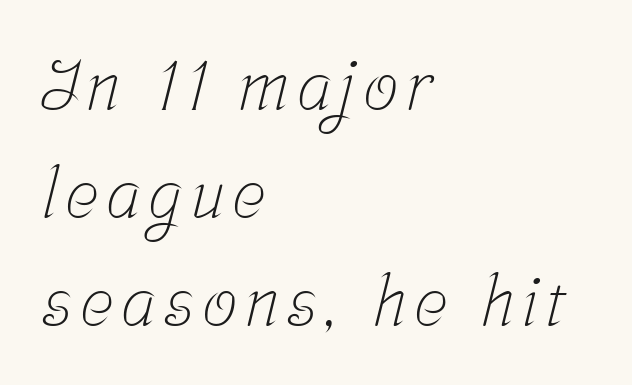
{"serif": "yes", "bold": "no", "weight": "light", "width": "condensed", "stroke_contrast": "low", "x_height": "medium", "monospaced": "no", "underline": "no", "align": "left", "line_spacing": "normal", "line_spacing_ratio": 1.54, "glyph_px": 70}
